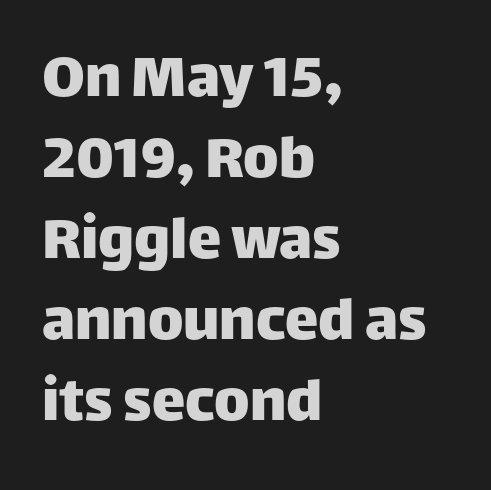
The image shows 67 px sans-serif type, upright; set left-aligned, line spacing 1.21x, normal letter spacing, not underlined; low stroke contrast and a large x-height.
